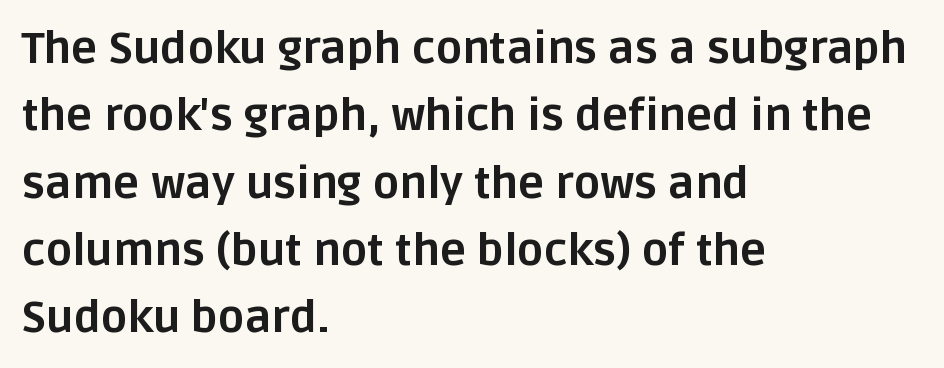
{"serif": "no", "italic": "no", "bold": "yes", "weight": "bold", "width": "normal", "stroke_contrast": "low", "x_height": "large", "monospaced": "no", "underline": "no", "align": "left", "line_spacing": "normal", "line_spacing_ratio": 1.53, "letter_spacing": "normal", "letter_spacing_em": 0.0, "glyph_px": 44}
